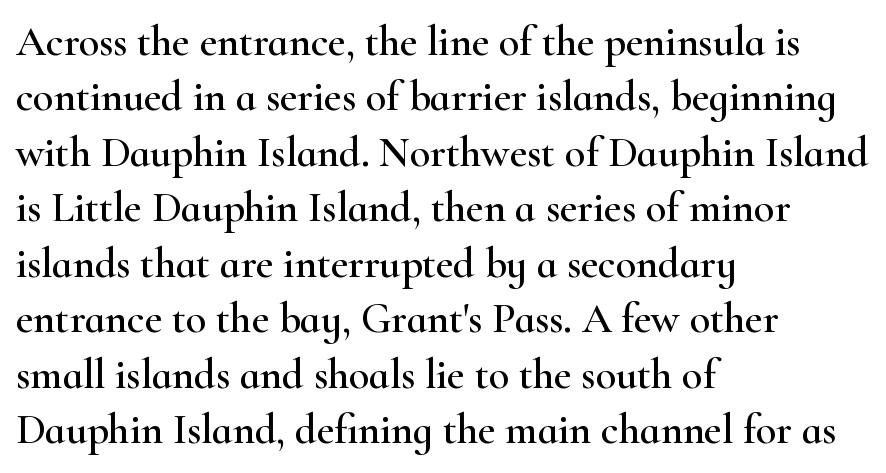
The image shows 42 px wide serif type, upright; set left-aligned, normal line spacing (1.32x), normal letter spacing, not underlined; high stroke contrast and a small x-height.
